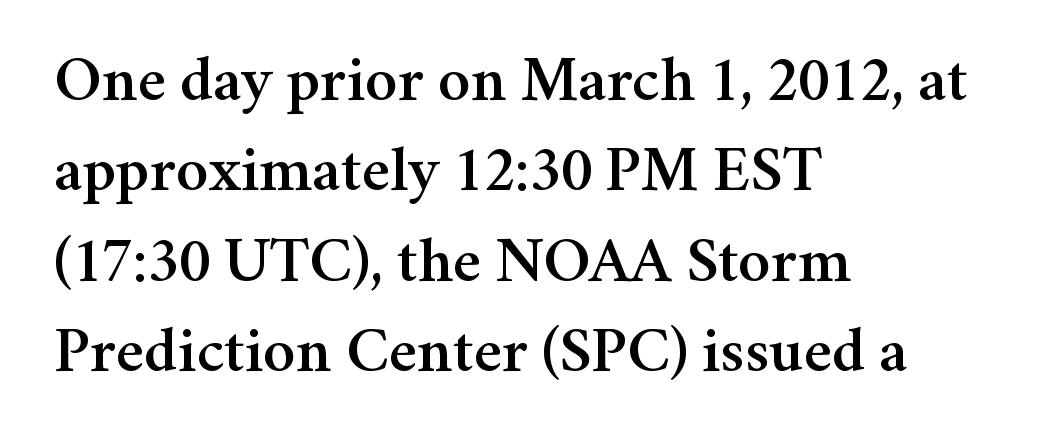
{"serif": "yes", "italic": "no", "width": "normal", "stroke_contrast": "medium", "x_height": "medium", "monospaced": "no", "underline": "no", "align": "left", "line_spacing": "normal", "line_spacing_ratio": 1.39, "letter_spacing": "normal", "letter_spacing_em": 0.0, "glyph_px": 65}
